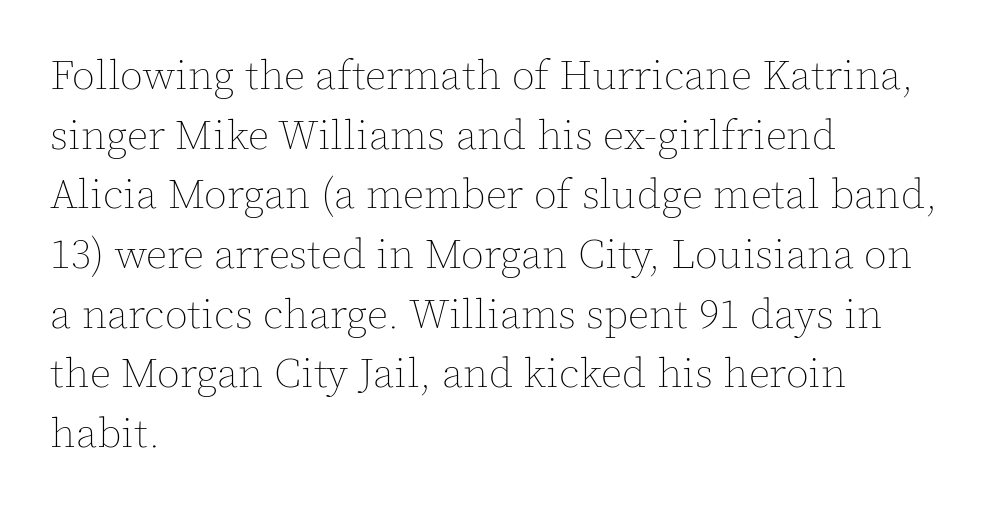
This sample uses plain, unmodified letter spacing. The block of text has a typical density, with ordinary space between rows. Looks like regular typesetting: each glyph gets only the width it needs. You can tell it's not italic because the verticals are truly vertical. The weight would be labelled regular, book, light, or lighter still. Any mark beneath the type? The region is blank.
